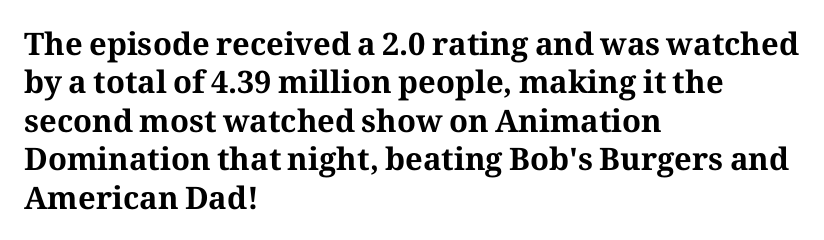
Q: Is the text bold? A: Yes.
Q: Is the text italic (slanted)? A: No, it is upright.
Q: Is the typeface a serif or a sans-serif typeface? A: Serif.
Q: Is the text underlined? A: No.
Q: How is the paragraph aligned? A: Left-aligned.
Q: Is the spacing between letters normal or unusually wide? A: Normal.
Q: Width (condensed, normal, or wide)? A: Normal.
Q: Stroke contrast? A: Medium.
Q: x-height? A: Medium.
Q: Monospaced? A: No.
